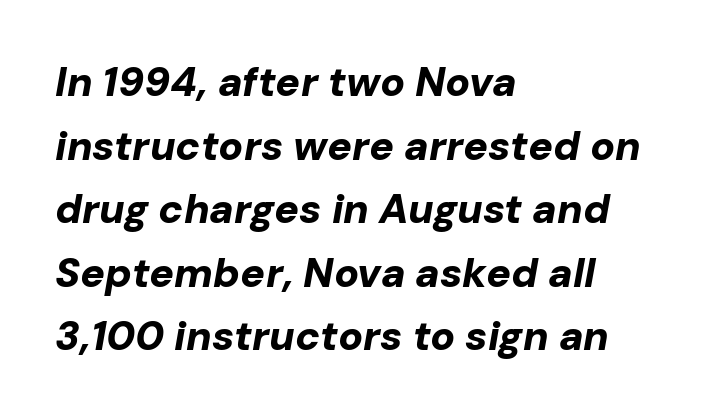
{"italic": "yes", "lean": "right", "slant_degrees": 10, "bold": "yes", "weight": "bold", "width": "normal", "stroke_contrast": "low", "x_height": "medium", "monospaced": "no", "underline": "no", "align": "left", "line_spacing": "normal", "line_spacing_ratio": 1.55, "letter_spacing": "normal", "letter_spacing_em": 0.0, "glyph_px": 41}
